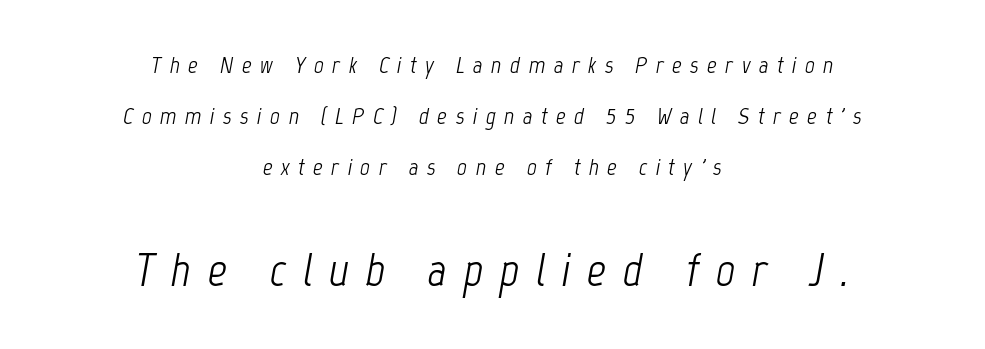
Q: Is the text bold? A: No.
Q: Is the text italic (slanted)? A: Yes, it leans right by about 12 degrees.
Q: Is the text underlined? A: No.
Q: How is the paragraph aligned? A: Centered.
Q: Is the spacing between letters normal or unusually wide? A: Unusually wide.
Q: Is the spacing between lines tight, normal or loose? A: Loose.
Q: Which block of text is set in a larger size, the first (top) or the second (bottom)? A: The second (bottom) one.
Q: Width (condensed, normal, or wide)? A: Condensed.
Q: Stroke contrast? A: Low.
Q: x-height? A: Medium.
Q: Monospaced? A: No.
